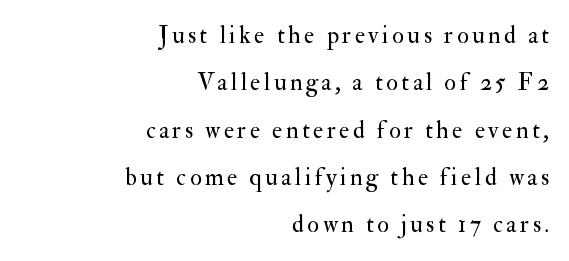
{"italic": "no", "bold": "no", "underline": "no", "align": "right", "line_spacing": "loose", "line_spacing_ratio": 1.97, "glyph_px": 24}
